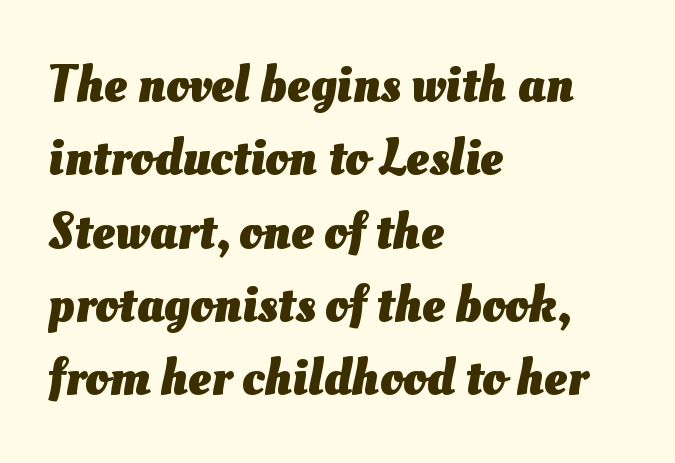
Caption: multi-line text, flush left, ragged right. Do the characters align in a grid? No, the font is proportional. This rendering features lettering with no underline. What weight is shown? A full bold with thick strokes. In terms of letterspacing, this is plain default setting.
